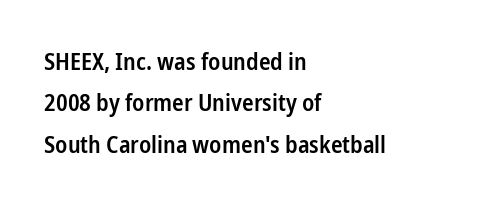
Q: Is the text bold? A: Semi-bold.
Q: Is the text italic (slanted)? A: No, it is upright.
Q: Is the text underlined? A: No.
Q: How is the paragraph aligned? A: Left-aligned.
Q: Is the spacing between letters normal or unusually wide? A: Normal.
